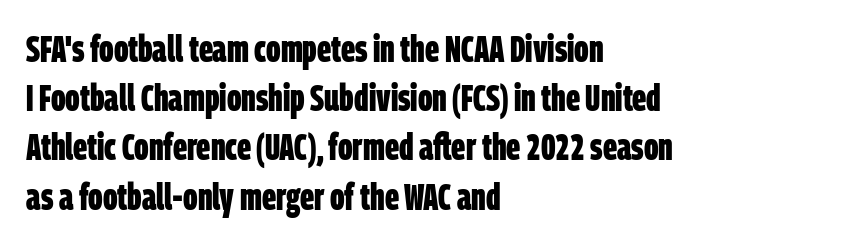
Students, note that the glyphs here touch the page at normal intervals. Every row of glyphs begins at an identical x-position on the left. Quick note: interline space is typical. How heavy is the stroke? Heavy — this is a bold. Stroke terminals: plain, sans-serif. Note the varied advance widths — an 'i' is clearly narrower than an 'm'.
